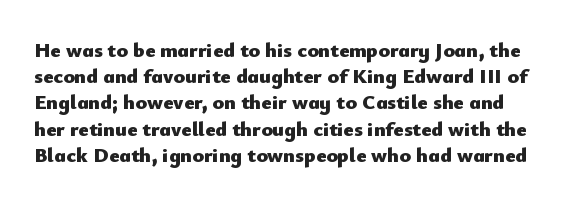
{"italic": "no", "bold": "yes", "underline": "no", "line_spacing": "normal", "line_spacing_ratio": 1.25, "letter_spacing": "normal", "letter_spacing_em": 0.0, "glyph_px": 21}
